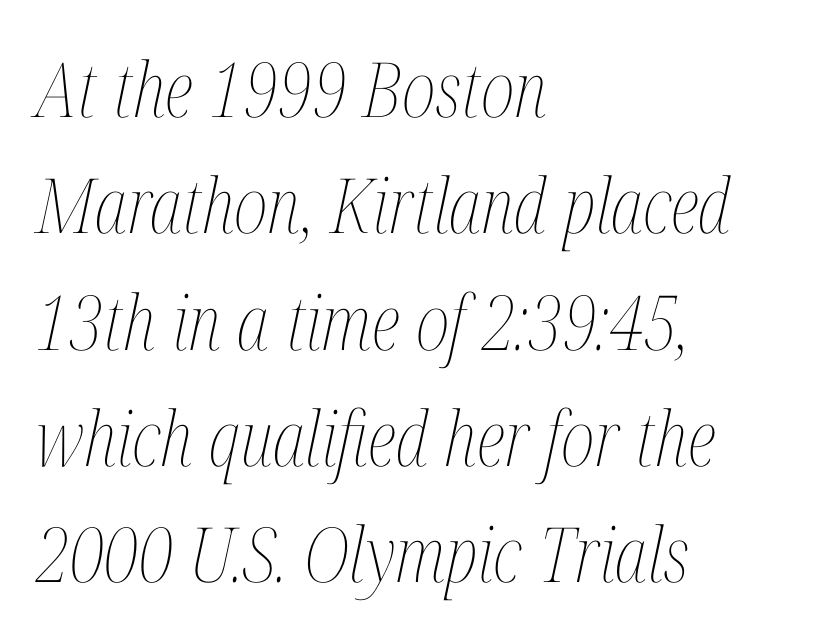
{"italic": "yes", "lean": "right", "slant_degrees": 12, "bold": "no", "weight": "thin", "width": "condensed", "stroke_contrast": "medium", "x_height": "medium", "monospaced": "no", "underline": "no", "align": "left", "line_spacing": "normal", "line_spacing_ratio": 1.53, "letter_spacing": "normal", "letter_spacing_em": 0.0, "glyph_px": 76}
